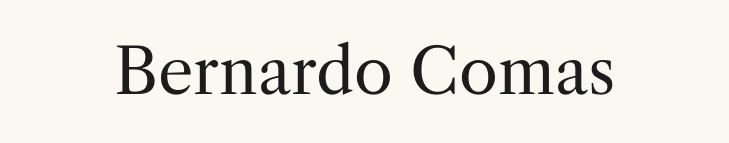
{"serif": "yes", "italic": "no", "bold": "no", "weight": "regular", "width": "normal", "stroke_contrast": "medium", "x_height": "medium", "monospaced": "no", "underline": "no", "letter_spacing": "normal", "letter_spacing_em": 0.0, "glyph_px": 63}
